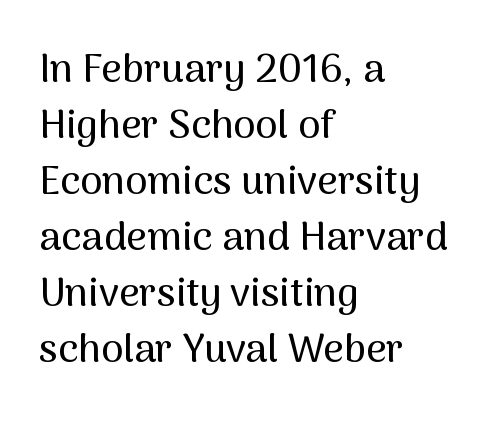
Q: Is the text italic (slanted)? A: No, it is upright.
Q: Is the typeface a serif or a sans-serif typeface? A: Sans-serif.
Q: Is the text underlined? A: No.
Q: How is the paragraph aligned? A: Left-aligned.
Q: Is the spacing between letters normal or unusually wide? A: Normal.
Q: Is the spacing between lines tight, normal or loose? A: Normal.
Q: Width (condensed, normal, or wide)? A: Normal.
Q: Stroke contrast? A: Medium.
Q: x-height? A: Medium.
Q: Monospaced? A: No.
